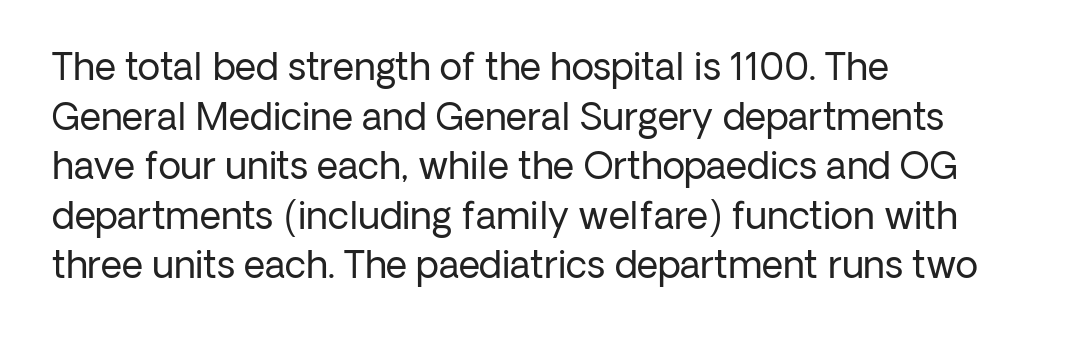
The image shows 37 px regular-weight sans-serif type, upright; set left-aligned, normal line spacing (1.34x), normal letter spacing, not underlined; low stroke contrast and a medium x-height.
